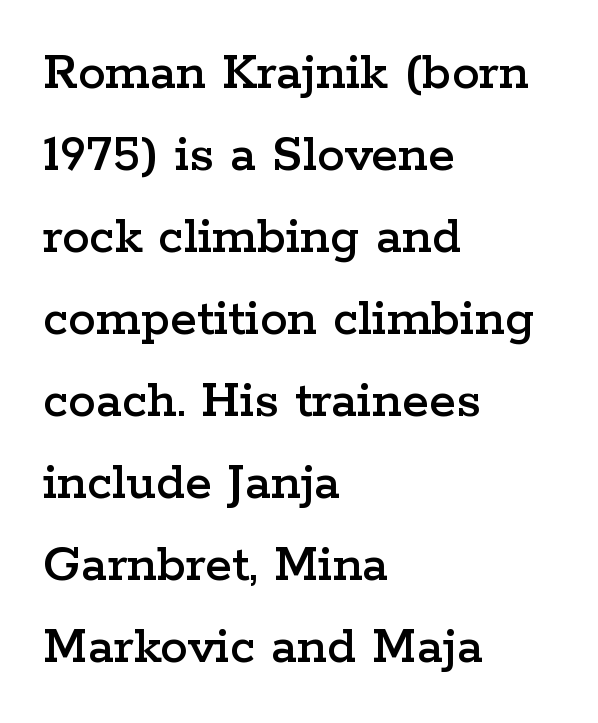
Designer's note — italics off, roman on. Any mark beneath the type? The region is blank. The rag falls on the right side of this text block. The text was rendered using a seriffed face with decorative stroke endings. Looks like regular typesetting: each glyph gets only the width it needs. A typesetter would call this zero additional tracking.
